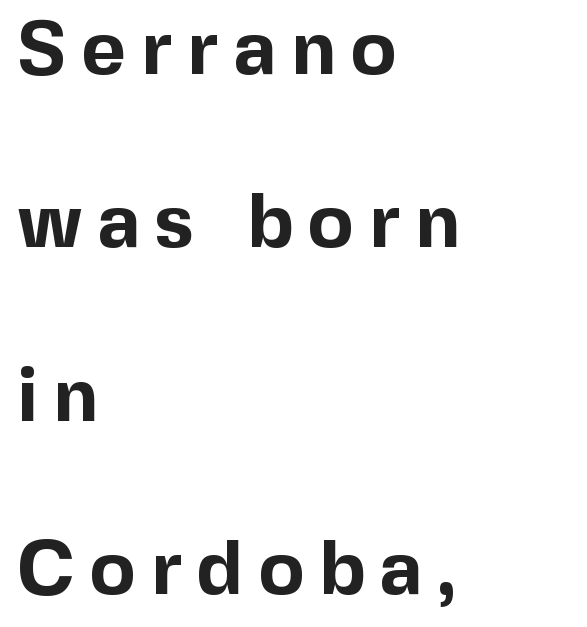
Q: Is the text bold? A: Yes.
Q: Is the text italic (slanted)? A: No, it is upright.
Q: Is the typeface a serif or a sans-serif typeface? A: Sans-serif.
Q: Is the text underlined? A: No.
Q: How is the paragraph aligned? A: Left-aligned.
Q: Is the spacing between letters normal or unusually wide? A: Unusually wide.
Q: Is the spacing between lines tight, normal or loose? A: Loose.
Q: Width (condensed, normal, or wide)? A: Normal.
Q: x-height? A: Medium.
Q: Monospaced? A: No.
